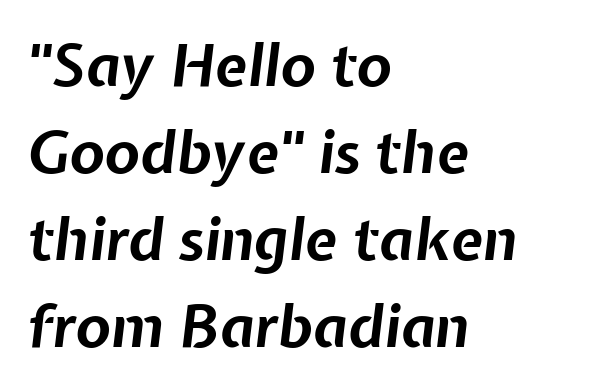
Weight check: bold — yes, fully. This rendering features lettering with no underline. Visually the block forms a straight wall on the left and a jagged coastline on the right. Vertical spacing — default. Observe the lean: these are italic letterforms. A typesetter would call this proportional, since set widths differ per character.
